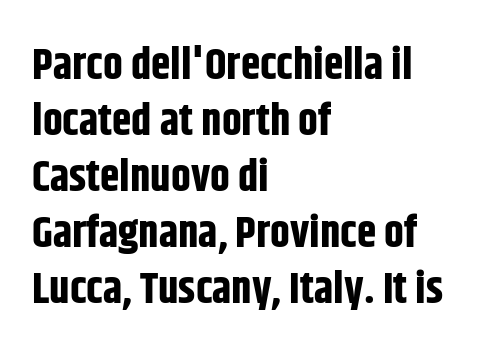
Q: Is the text bold? A: Yes.
Q: Is the text italic (slanted)? A: No, it is upright.
Q: Is the typeface a serif or a sans-serif typeface? A: Sans-serif.
Q: Is the text underlined? A: No.
Q: How is the paragraph aligned? A: Left-aligned.
Q: Is the spacing between letters normal or unusually wide? A: Normal.
Q: Is the spacing between lines tight, normal or loose? A: Normal.
Q: Width (condensed, normal, or wide)? A: Condensed.
Q: Stroke contrast? A: Low.
Q: x-height? A: Large.
Q: Monospaced? A: No.
